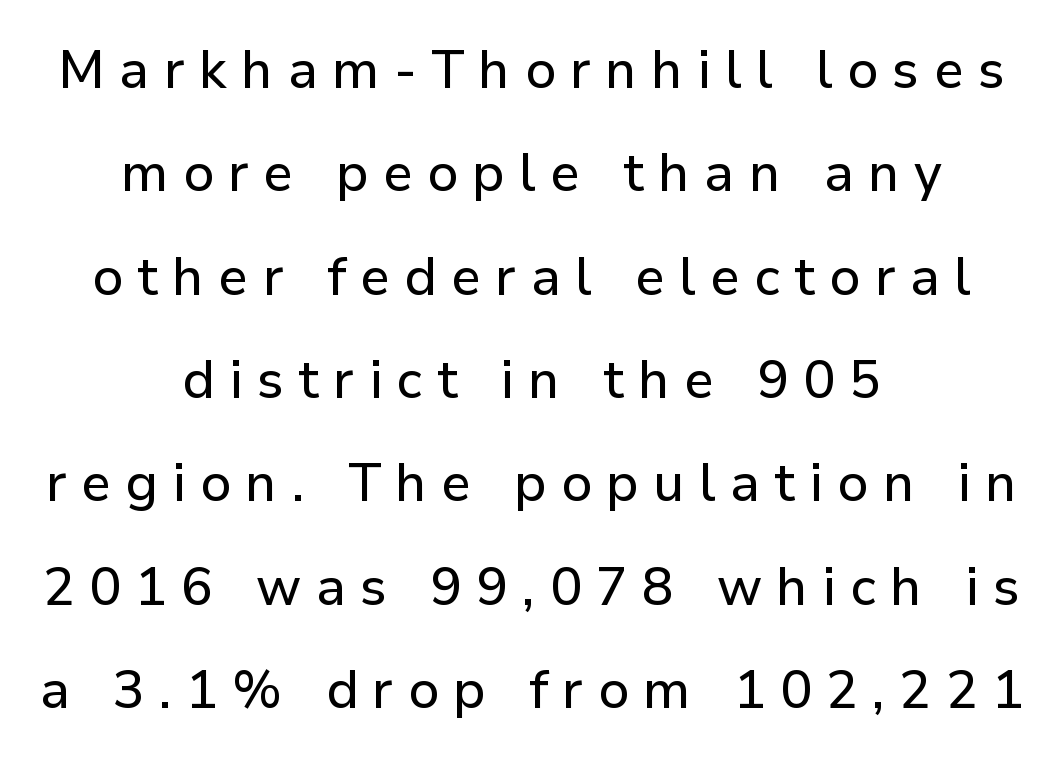
The image shows 53 px sans-serif type, upright; set centered, loose line spacing (1.95x), unusually wide letter spacing (+0.27 em), not underlined; low stroke contrast and a medium x-height.
